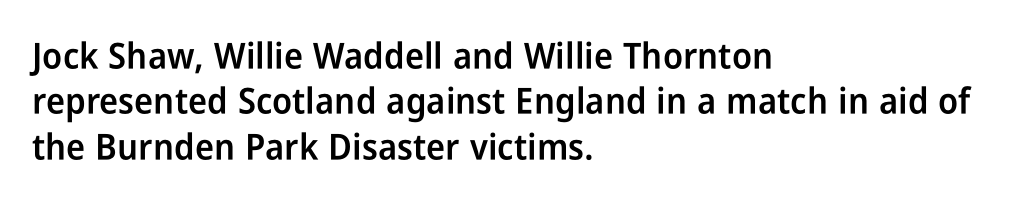
The image shows 36 px semibold, condensed sans-serif type, upright; set left-aligned, normal line spacing (1.26x), normal letter spacing, not underlined; low stroke contrast and a medium x-height.
